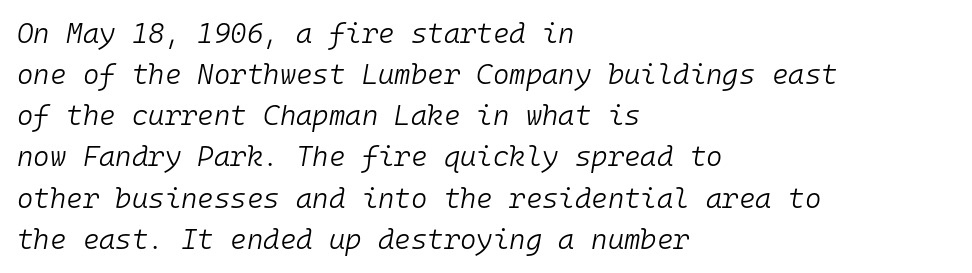
{"italic": "yes", "lean": "right", "slant_degrees": 10, "bold": "no", "weight": "light", "width": "normal", "stroke_contrast": "low", "x_height": "medium", "monospaced": "yes", "underline": "no", "align": "left", "line_spacing": "normal", "line_spacing_ratio": 1.47, "letter_spacing": "normal", "letter_spacing_em": 0.0, "glyph_px": 28}
